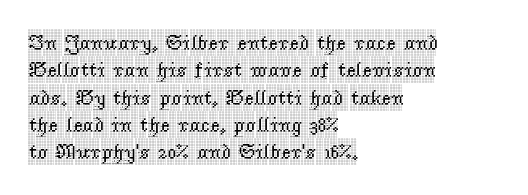
The image shows 21 px text type, upright; set left-aligned, normal line spacing (1.3x), normal letter spacing, not underlined.
